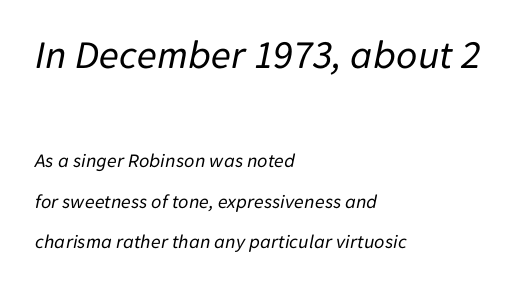
The image shows 41 px regular-weight type, italic (leaning right); set left-aligned, loose line spacing (2.03x), normal letter spacing, not underlined; the first (top) block is 2.05x larger; low stroke contrast and a medium x-height.
